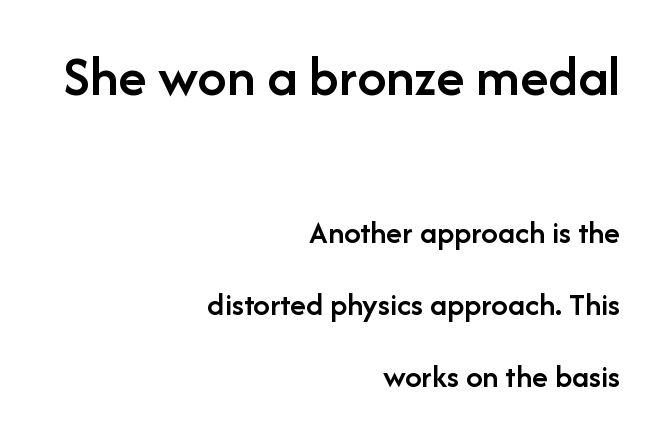
Whoever set this chose breathing room over compactness in the vertical rhythm. The paragraph shown leans on its right margin. Larger block? The one above; the one below is distinctly smaller. Do the characters align in a grid? No, the font is proportional. Honestly, the letter spacing is just normal — you wouldn't notice it.
